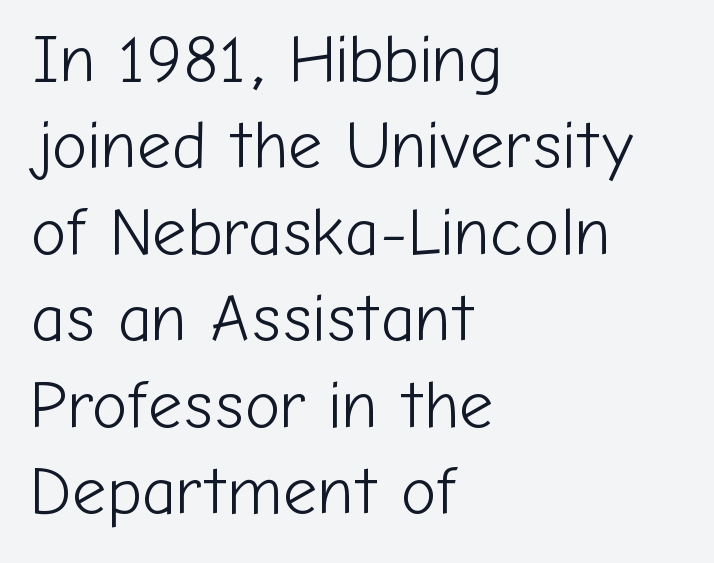
Q: Is the text bold? A: No.
Q: Is the text italic (slanted)? A: No, it is upright.
Q: Is the typeface a serif or a sans-serif typeface? A: Sans-serif.
Q: Is the text underlined? A: No.
Q: How is the paragraph aligned? A: Left-aligned.
Q: Is the spacing between letters normal or unusually wide? A: Normal.
Q: Is the spacing between lines tight, normal or loose? A: Normal.
Q: Width (condensed, normal, or wide)? A: Normal.
Q: Stroke contrast? A: Low.
Q: x-height? A: Medium.
Q: Monospaced? A: No.
